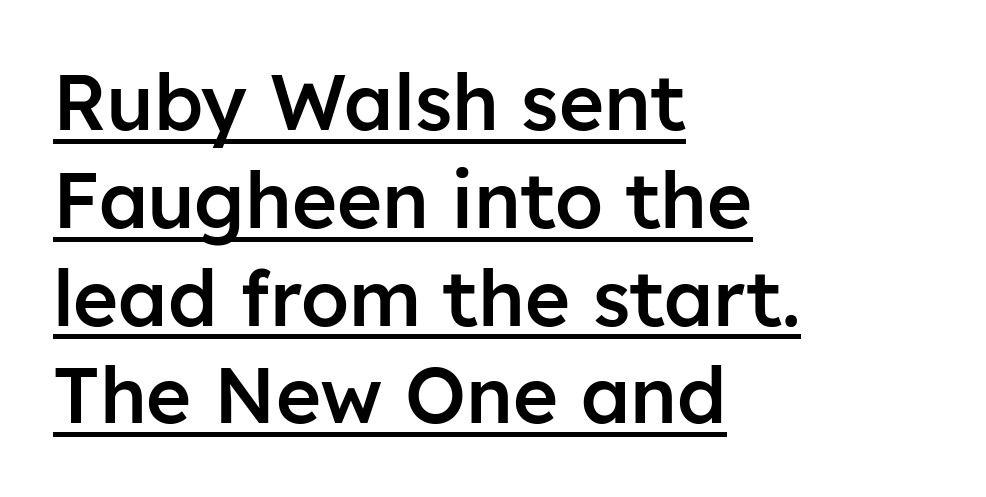
The image shows 77 px semibold sans-serif type, upright; set left-aligned, normal line spacing (1.27x), normal letter spacing, underlined; low stroke contrast and a medium x-height.
